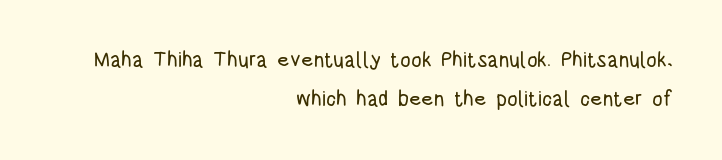
Q: Is the text italic (slanted)? A: No, it is upright.
Q: Is the text underlined? A: No.
Q: How is the paragraph aligned? A: Right-aligned.
Q: Is the spacing between letters normal or unusually wide? A: Normal.
